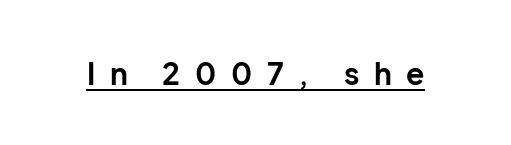
{"serif": "no", "italic": "no", "bold": "yes", "weight": "bold", "width": "normal", "stroke_contrast": "low", "x_height": "medium", "monospaced": "no", "underline": "yes", "letter_spacing": "wide", "letter_spacing_em": 0.49, "glyph_px": 30}
